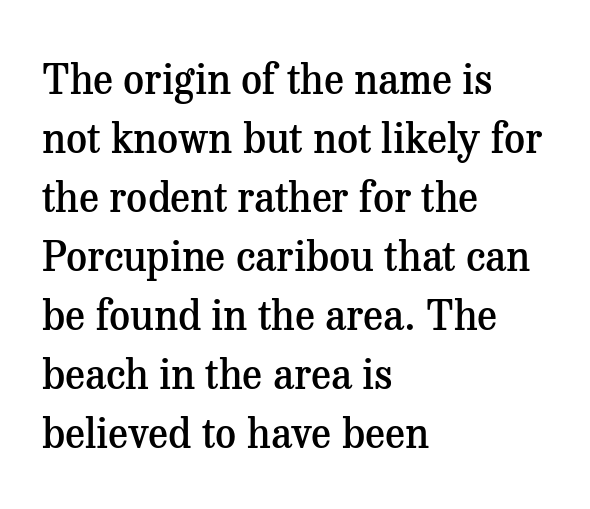
{"serif": "yes", "italic": "no", "bold": "semi", "weight": "semibold", "width": "normal", "stroke_contrast": "medium", "x_height": "medium", "monospaced": "no", "underline": "no", "align": "left", "line_spacing": "normal", "line_spacing_ratio": 1.44, "letter_spacing": "normal", "letter_spacing_em": 0.0, "glyph_px": 41}
